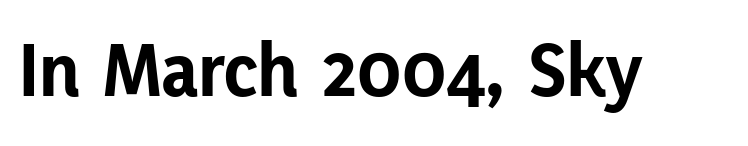
Q: Is the text bold? A: Yes.
Q: Is the text italic (slanted)? A: No, it is upright.
Q: Is the typeface a serif or a sans-serif typeface? A: Sans-serif.
Q: Is the text underlined? A: No.
Q: Is the spacing between letters normal or unusually wide? A: Normal.
Q: Width (condensed, normal, or wide)? A: Normal.
Q: Stroke contrast? A: Low.
Q: x-height? A: Medium.
Q: Monospaced? A: No.
